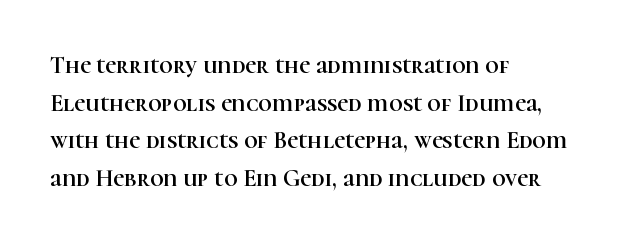
The image shows 24 px text type, upright; set left-aligned, normal line spacing (1.57x), normal letter spacing, not underlined.
